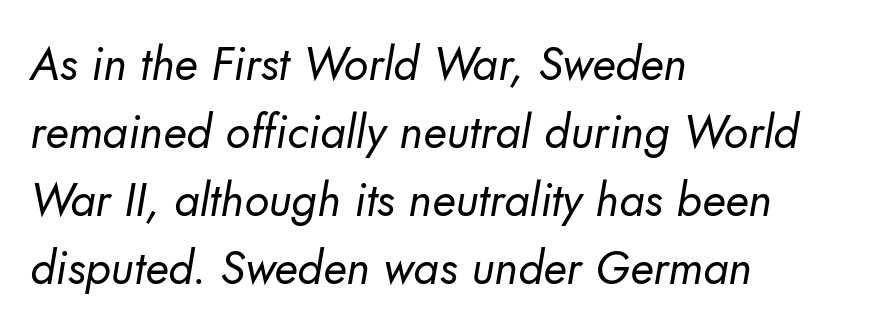
Q: Is the text bold? A: No.
Q: Is the typeface a serif or a sans-serif typeface? A: Sans-serif.
Q: Is the text underlined? A: No.
Q: How is the paragraph aligned? A: Left-aligned.
Q: Is the spacing between letters normal or unusually wide? A: Normal.
Q: Is the spacing between lines tight, normal or loose? A: Normal.
Q: Width (condensed, normal, or wide)? A: Normal.
Q: Stroke contrast? A: Low.
Q: x-height? A: Small.
Q: Monospaced? A: No.
